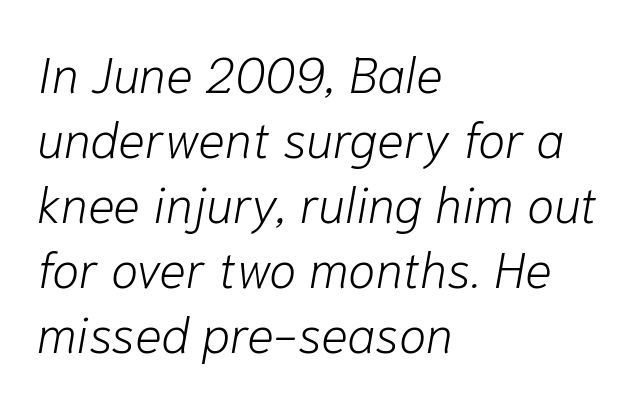
{"italic": "yes", "lean": "right", "slant_degrees": 10, "bold": "no", "weight": "light", "width": "normal", "stroke_contrast": "low", "x_height": "medium", "monospaced": "no", "underline": "no", "align": "left", "line_spacing": "normal", "line_spacing_ratio": 1.3, "letter_spacing": "normal", "letter_spacing_em": 0.0, "glyph_px": 50}
